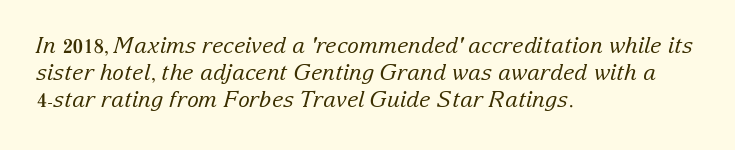
Q: Is the text bold? A: No.
Q: Is the text italic (slanted)? A: Yes, it leans right by about 15 degrees.
Q: Is the text underlined? A: No.
Q: How is the paragraph aligned? A: Left-aligned.
Q: Is the spacing between letters normal or unusually wide? A: Normal.
